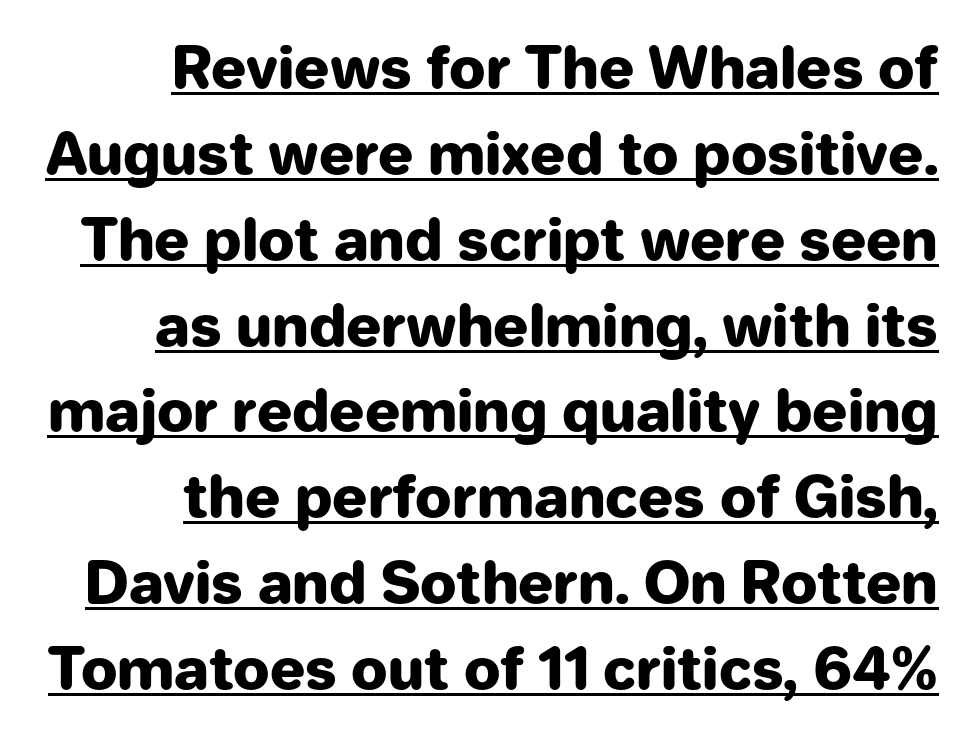
{"serif": "no", "italic": "no", "bold": "yes", "weight": "heavy", "width": "normal", "stroke_contrast": "low", "x_height": "medium", "monospaced": "no", "underline": "yes", "align": "right", "line_spacing": "normal", "line_spacing_ratio": 1.48, "letter_spacing": "normal", "letter_spacing_em": 0.0, "glyph_px": 58}
